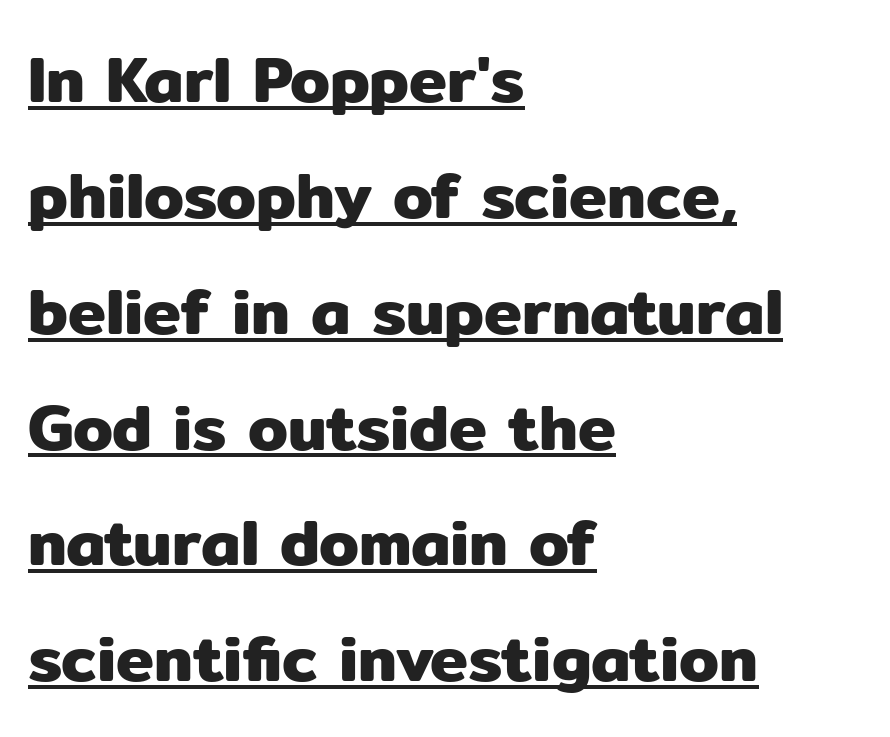
Q: Is the text italic (slanted)? A: No, it is upright.
Q: Is the typeface a serif or a sans-serif typeface? A: Sans-serif.
Q: Is the text underlined? A: Yes.
Q: How is the paragraph aligned? A: Left-aligned.
Q: Is the spacing between letters normal or unusually wide? A: Normal.
Q: Width (condensed, normal, or wide)? A: Normal.
Q: Stroke contrast? A: Low.
Q: x-height? A: Medium.
Q: Monospaced? A: No.
